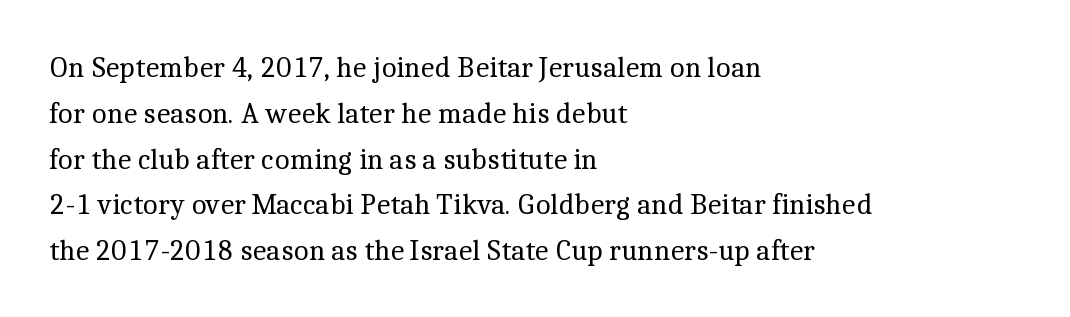
Reading down the column, the eye jumps a familiar distance to each next line. Examine the stroke ends and you'll spot serifs. Note the varied advance widths — an 'i' is clearly narrower than an 'm'. A quiet, ordinary-to-light weight characterises the typeface. Compared with typical body copy, the letter spacing here is the same. You can tell it's not italic because the verticals are truly vertical.
